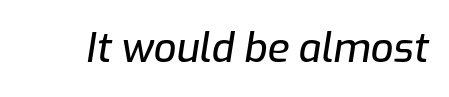
The image shows 40 px text type, italic (leaning right); set normal letter spacing, not underlined; low stroke contrast and a medium x-height.
